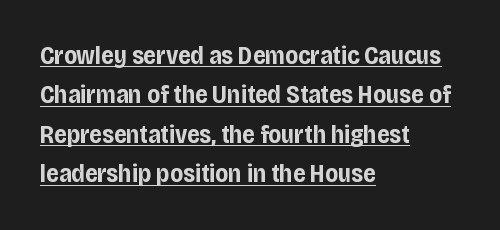
{"italic": "no", "bold": "yes", "underline": "yes", "align": "left", "line_spacing": "normal", "line_spacing_ratio": 1.58, "letter_spacing": "normal", "letter_spacing_em": 0.0, "glyph_px": 25}
